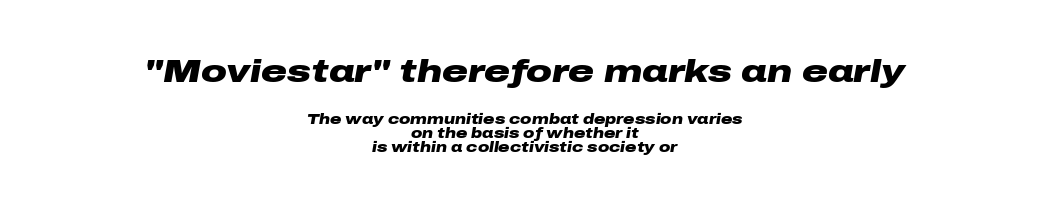
Q: Is the text bold? A: Yes.
Q: Is the text italic (slanted)? A: Yes, it leans right by about 10 degrees.
Q: Is the text underlined? A: No.
Q: How is the paragraph aligned? A: Centered.
Q: Is the spacing between letters normal or unusually wide? A: Normal.
Q: Is the spacing between lines tight, normal or loose? A: Tight.
Q: Which block of text is set in a larger size, the first (top) or the second (bottom)? A: The first (top) one.
Q: Width (condensed, normal, or wide)? A: Wide.
Q: Stroke contrast? A: Low.
Q: x-height? A: Medium.
Q: Monospaced? A: No.
